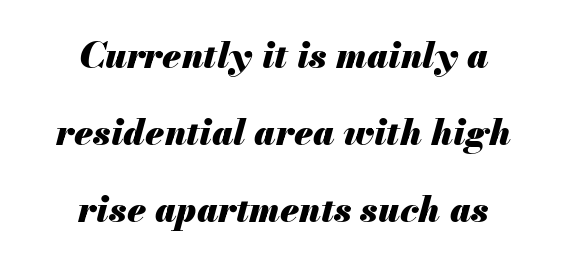
This block would shrink considerably if given ordinary leading; it's expanded now. The typesetter chose a symmetrical, centered arrangement here. Standard letterfit; no display-style spreading of the glyphs. The gap between lines stays unmarked. Strokes here are thick enough to call this a true bold.
